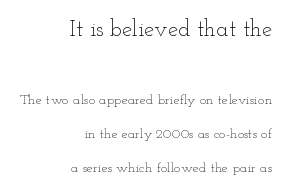
The image shows 23 px text type, upright; set right-aligned, loose line spacing (2.45x), normal letter spacing, not underlined; the first (top) block is 1.64x larger.
